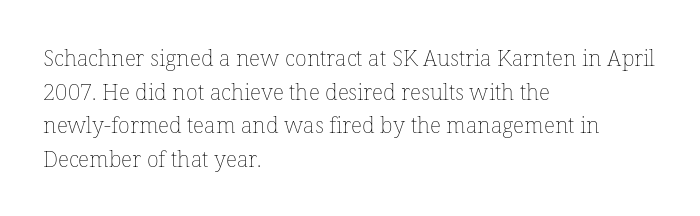
The image shows 22 px text type, upright; set left-aligned, normal line spacing (1.53x), normal letter spacing, not underlined.
